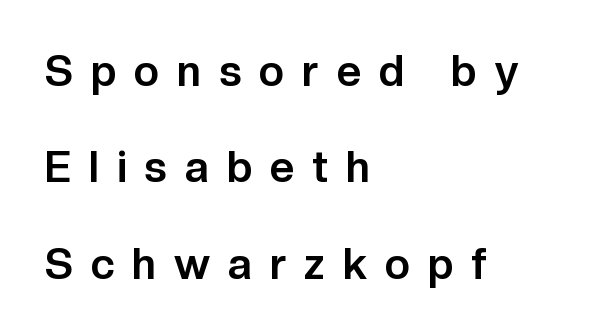
Q: Is the text bold? A: Yes.
Q: Is the text italic (slanted)? A: No, it is upright.
Q: Is the typeface a serif or a sans-serif typeface? A: Sans-serif.
Q: Is the text underlined? A: No.
Q: How is the paragraph aligned? A: Left-aligned.
Q: Is the spacing between letters normal or unusually wide? A: Unusually wide.
Q: Is the spacing between lines tight, normal or loose? A: Loose.
Q: Width (condensed, normal, or wide)? A: Normal.
Q: Stroke contrast? A: Low.
Q: x-height? A: Medium.
Q: Monospaced? A: No.
